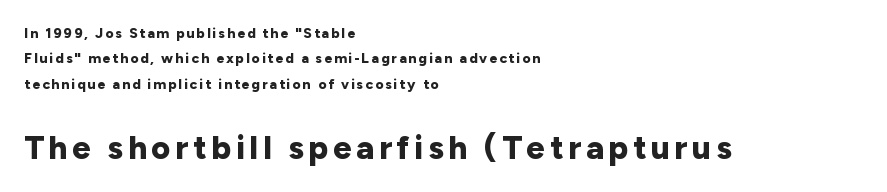
{"serif": "no", "italic": "no", "bold": "yes", "weight": "bold", "width": "normal", "stroke_contrast": "low", "x_height": "medium", "monospaced": "no", "underline": "no", "align": "left", "line_spacing_ratio": 1.82, "larger_block": "second", "size_ratio": 2.36, "glyph_px": 33}
